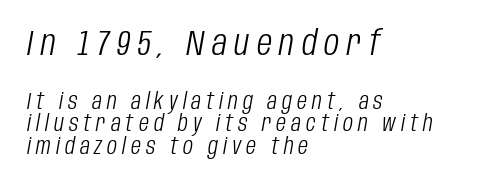
{"italic": "yes", "lean": "right", "slant_degrees": 10, "bold": "no", "weight": "light", "width": "condensed", "stroke_contrast": "low", "x_height": "large", "monospaced": "no", "underline": "no", "align": "left", "line_spacing": "tight", "line_spacing_ratio": 0.99, "letter_spacing": "wide", "letter_spacing_em": 0.22, "larger_block": "first", "size_ratio": 1.52, "glyph_px": 35}
